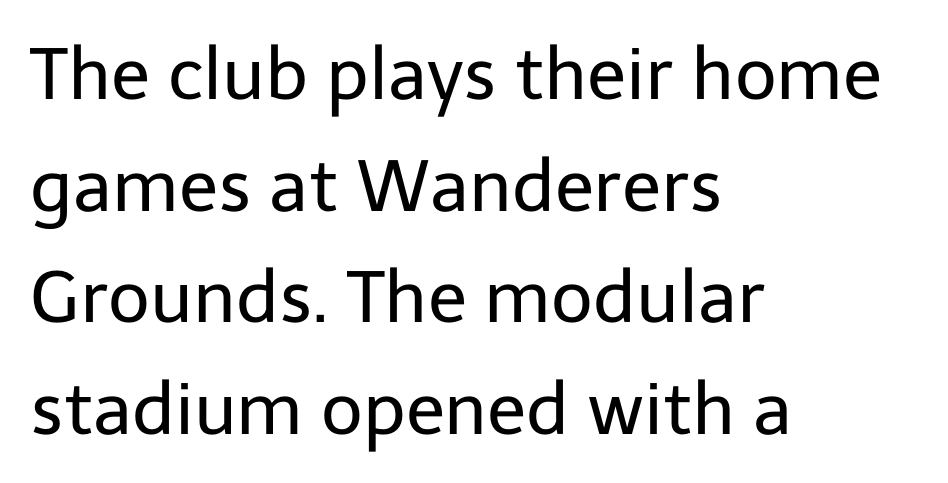
The image shows 72 px regular-weight sans-serif type, upright; set left-aligned, normal line spacing (1.55x), normal letter spacing, not underlined; low stroke contrast and a medium x-height.
